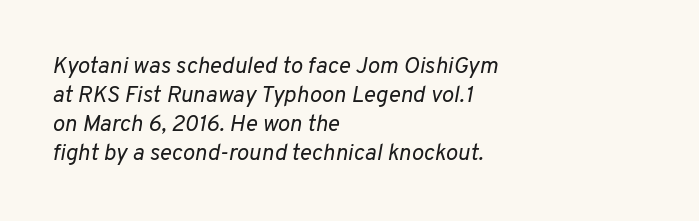
{"italic": "yes", "lean": "right", "slant_degrees": 10, "bold": "no", "underline": "no", "align": "left", "line_spacing": "normal", "line_spacing_ratio": 1.26, "letter_spacing": "normal", "letter_spacing_em": 0.0, "glyph_px": 23}
